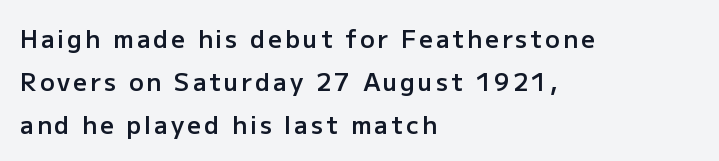
Q: Is the text bold? A: Semi-bold.
Q: Is the text italic (slanted)? A: No, it is upright.
Q: Is the text underlined? A: No.
Q: How is the paragraph aligned? A: Left-aligned.
